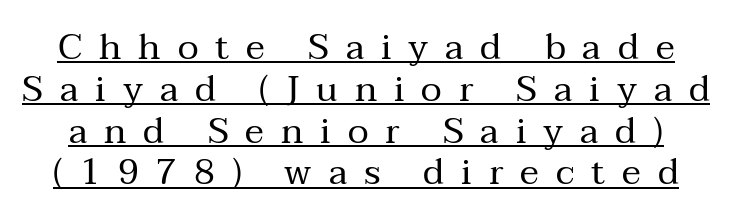
Q: Is the text bold? A: No.
Q: Is the text italic (slanted)? A: No, it is upright.
Q: Is the typeface a serif or a sans-serif typeface? A: Serif.
Q: Is the text underlined? A: Yes.
Q: Is the spacing between letters normal or unusually wide? A: Unusually wide.
Q: Width (condensed, normal, or wide)? A: Normal.
Q: Stroke contrast? A: Medium.
Q: x-height? A: Medium.
Q: Monospaced? A: No.
